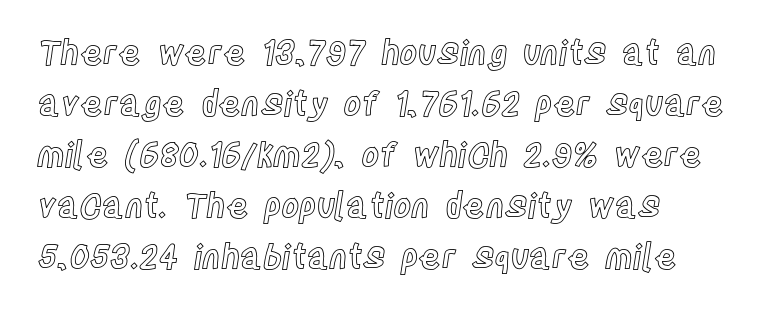
The line-height multiplier appears to be the usual default. The horizontal fit of the characters is conventional and even. Which margin do the lines hug? The left one — the right edge is uneven.
